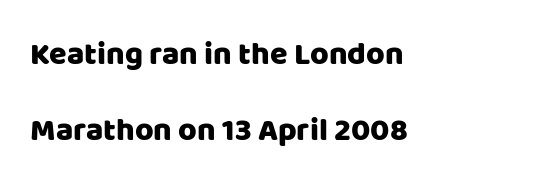
{"serif": "no", "italic": "no", "width": "normal", "stroke_contrast": "low", "x_height": "large", "monospaced": "no", "underline": "no", "align": "left", "line_spacing": "loose", "line_spacing_ratio": 2.39, "letter_spacing": "normal", "letter_spacing_em": 0.0, "glyph_px": 32}
